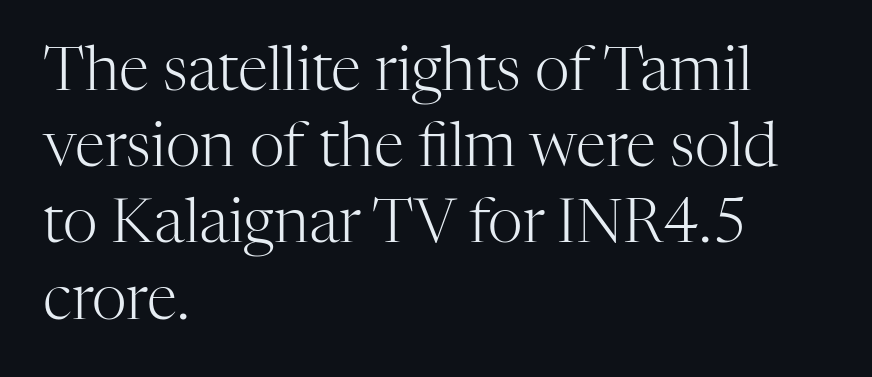
{"serif": "yes", "italic": "no", "bold": "no", "weight": "light", "width": "normal", "stroke_contrast": "high", "x_height": "medium", "monospaced": "no", "underline": "no", "align": "left", "line_spacing": "normal", "line_spacing_ratio": 1.25, "letter_spacing": "normal", "letter_spacing_em": 0.0, "glyph_px": 61}
